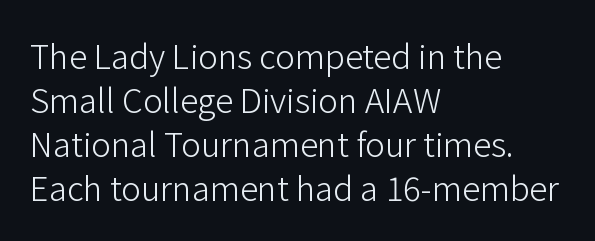
The image shows 33 px light sans-serif type, upright; set left-aligned, normal line spacing (1.33x), normal letter spacing, not underlined; low stroke contrast and a medium x-height.
